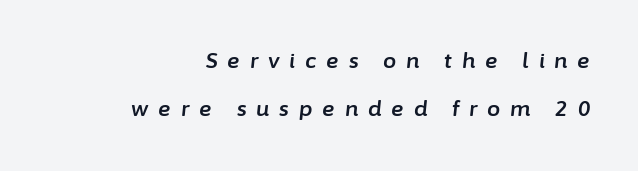
Q: Is the text italic (slanted)? A: Yes, it leans right by about 6 degrees.
Q: Is the text underlined? A: No.
Q: How is the paragraph aligned? A: Right-aligned.
Q: Is the spacing between letters normal or unusually wide? A: Unusually wide.
Q: Is the spacing between lines tight, normal or loose? A: Loose.
